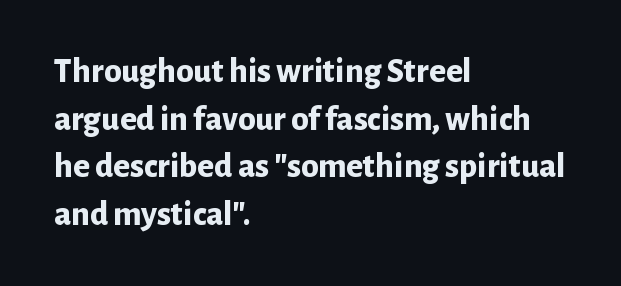
Q: Is the text bold? A: Yes.
Q: Is the text italic (slanted)? A: No, it is upright.
Q: Is the typeface a serif or a sans-serif typeface? A: Sans-serif.
Q: Is the text underlined? A: No.
Q: How is the paragraph aligned? A: Left-aligned.
Q: Is the spacing between letters normal or unusually wide? A: Normal.
Q: Is the spacing between lines tight, normal or loose? A: Normal.
Q: Width (condensed, normal, or wide)? A: Normal.
Q: Stroke contrast? A: Low.
Q: x-height? A: Medium.
Q: Monospaced? A: No.
